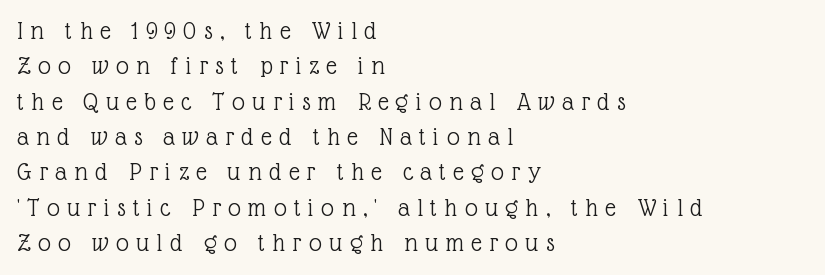
The image shows 26 px text type, upright; set left-aligned, normal line spacing (1.36x), unusually wide letter spacing (+0.29 em), not underlined.
